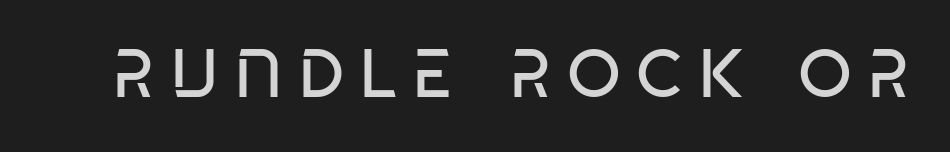
Q: Is the text bold? A: No.
Q: Is the typeface a serif or a sans-serif typeface? A: Sans-serif.
Q: Is the text underlined? A: No.
Q: Is the spacing between letters normal or unusually wide? A: Unusually wide.
Q: Width (condensed, normal, or wide)? A: Condensed.
Q: Stroke contrast? A: Low.
Q: x-height? A: Large.
Q: Monospaced? A: No.
